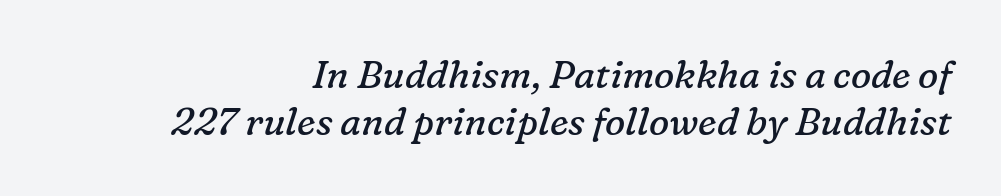
Nobody drew a line under any word here. Character widths vary here, with narrow letters taking less room than wide ones. This rendering leaves character spacing at its baseline value. Yep, that's italic — everything's leaning. This is serif lettering, the kind often seen in printed books.
